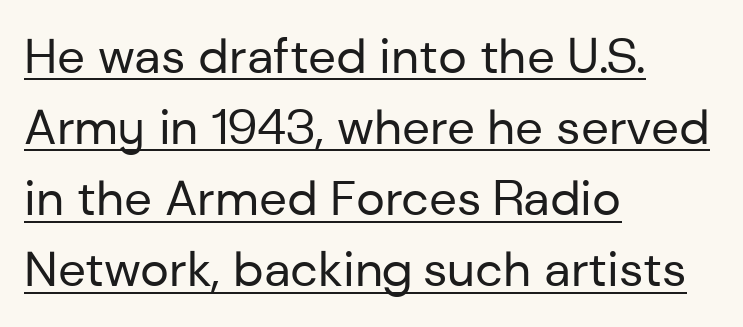
Q: Is the text bold? A: No.
Q: Is the text italic (slanted)? A: No, it is upright.
Q: Is the typeface a serif or a sans-serif typeface? A: Sans-serif.
Q: Is the text underlined? A: Yes.
Q: How is the paragraph aligned? A: Left-aligned.
Q: Is the spacing between letters normal or unusually wide? A: Normal.
Q: Is the spacing between lines tight, normal or loose? A: Normal.
Q: Width (condensed, normal, or wide)? A: Normal.
Q: Stroke contrast? A: Low.
Q: x-height? A: Medium.
Q: Monospaced? A: No.
